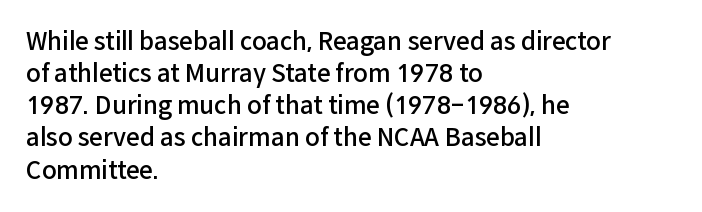
The image shows 24 px text type, upright; set left-aligned, normal line spacing (1.34x), normal letter spacing, not underlined.
